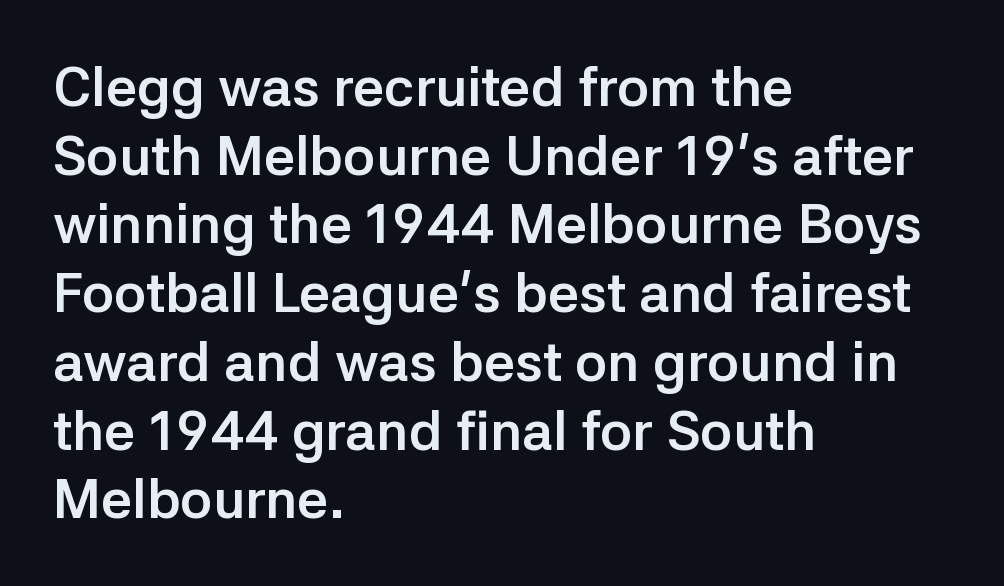
Each letter's strokes conclude bluntly, with no projecting serifs. Casual observation: everything's shoved over to the left. A typesetter would call this leading conventional body-copy spacing. Varying glyph widths throughout — classic text-font behaviour. It's the straight-up-and-down kind of type. Summary of weight: heavy, a full bold.
